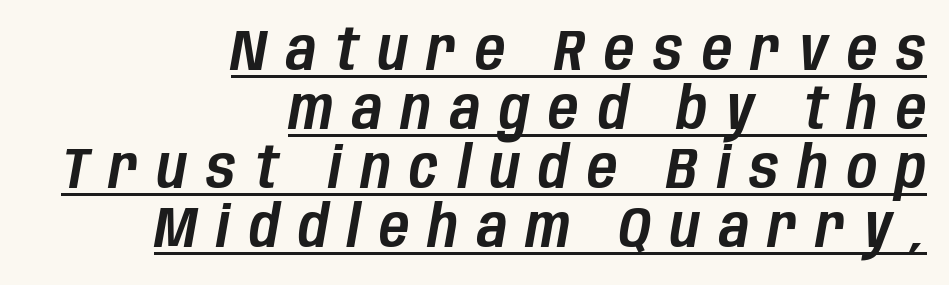
Character widths vary here, with narrow letters taking less room than wide ones. Looking at the ascenders, they clearly lean. Between one letter and the next there's a generous, obvious gap. Layout note: lines flush right. Very little white space separates one row of letters from the next.
